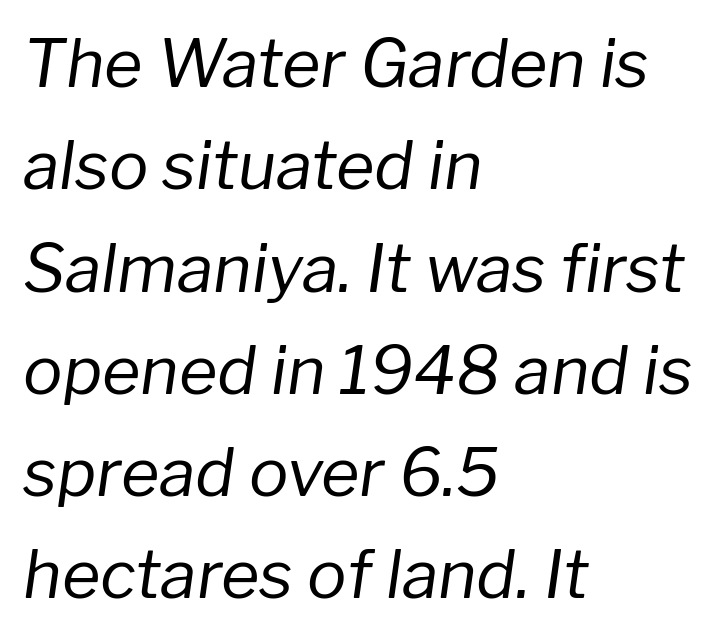
Only glyphs here, with clear space below each row. Leftover space on each line is placed entirely after the last word. A typesetter would call this proportional, since set widths differ per character. The whole block is typeset with a tilt.
